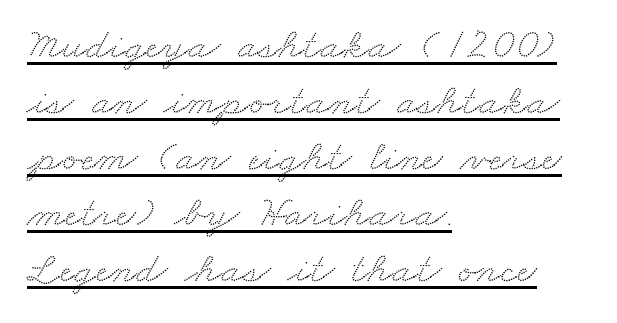
Each line starts at the same left margin while the right side varies. Unlike a clean sans, this face finishes its strokes with serifs. The letters sit at their default tracking, neither squeezed nor spread. Looks like regular typesetting: each glyph gets only the width it needs. A typographer would call this underscored text.
